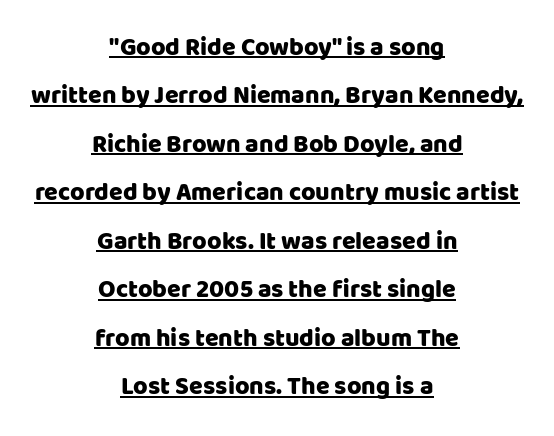
{"italic": "no", "underline": "yes", "align": "center", "line_spacing": "loose", "line_spacing_ratio": 1.94, "letter_spacing": "normal", "letter_spacing_em": 0.0, "glyph_px": 25}
